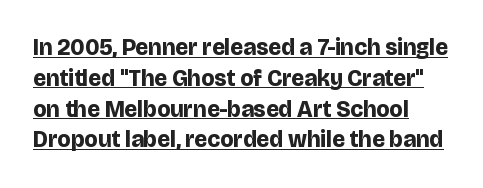
Compared with undecorated copy, this sample adds a rule below the words. Emphasis by weight is at full strength: bold. Normally led — the rows are evenly, conventionally spaced. The letters sit at their default tracking, neither squeezed nor spread. Nope, not italic — everything's standing straight.
